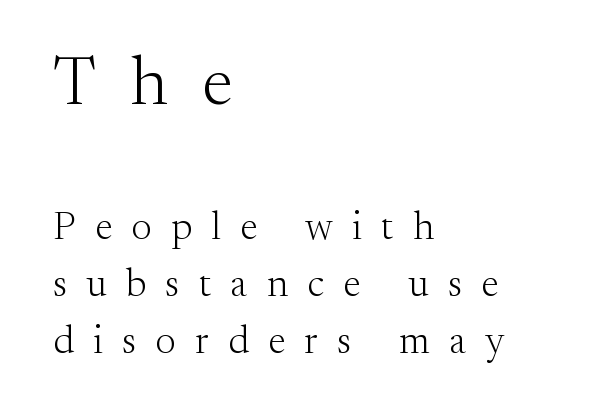
The image shows 69 px light serif type, upright; set left-aligned, normal line spacing (1.47x), unusually wide letter spacing (+0.5 em), not underlined; the first (top) block is 1.77x larger; medium stroke contrast and a small x-height.
